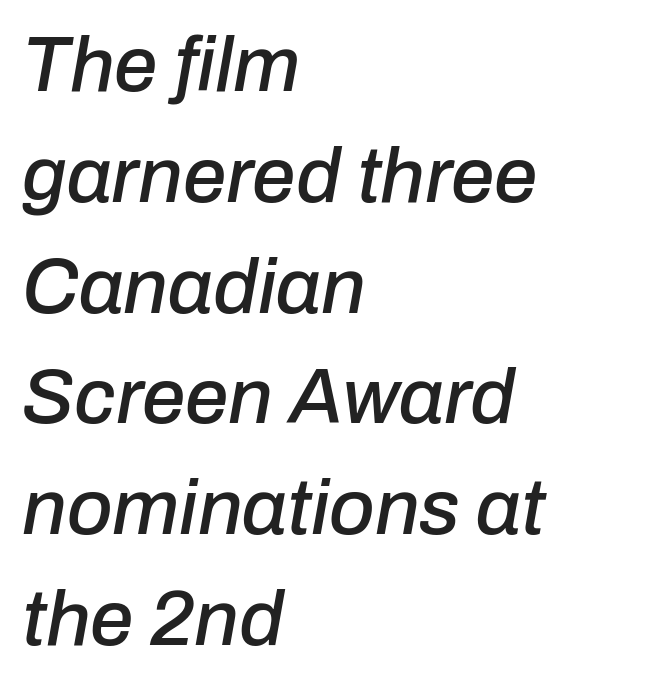
Q: Is the text italic (slanted)? A: Yes, it leans right by about 10 degrees.
Q: Is the text underlined? A: No.
Q: How is the paragraph aligned? A: Left-aligned.
Q: Is the spacing between letters normal or unusually wide? A: Normal.
Q: Is the spacing between lines tight, normal or loose? A: Normal.
Q: Width (condensed, normal, or wide)? A: Normal.
Q: Stroke contrast? A: Low.
Q: x-height? A: Medium.
Q: Monospaced? A: No.
